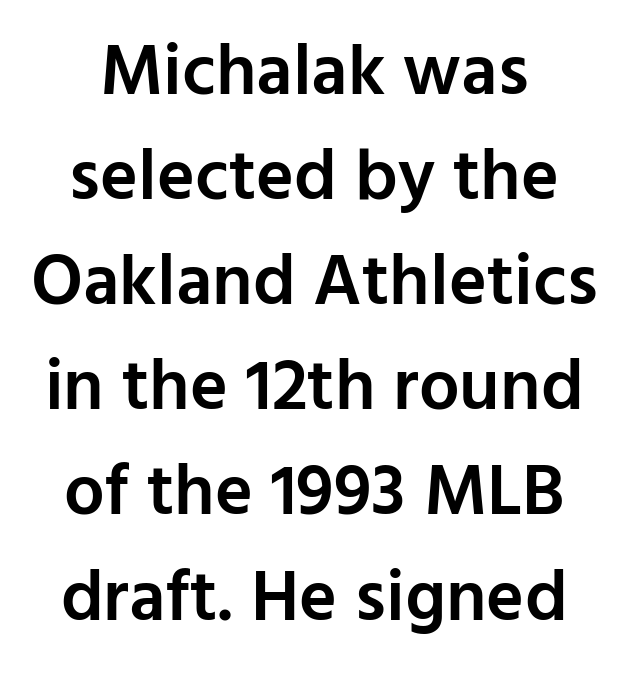
{"serif": "no", "italic": "no", "bold": "semi", "weight": "semibold", "width": "normal", "stroke_contrast": "low", "x_height": "medium", "monospaced": "no", "underline": "no", "align": "center", "line_spacing": "normal", "line_spacing_ratio": 1.46, "letter_spacing": "normal", "letter_spacing_em": 0.0, "glyph_px": 72}
